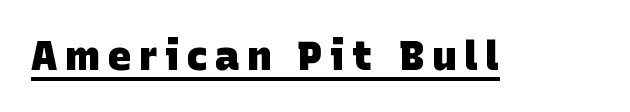
Q: Is the text bold? A: Yes.
Q: Is the typeface a serif or a sans-serif typeface? A: Sans-serif.
Q: Is the text underlined? A: Yes.
Q: Width (condensed, normal, or wide)? A: Normal.
Q: Stroke contrast? A: Low.
Q: x-height? A: Large.
Q: Monospaced? A: No.
